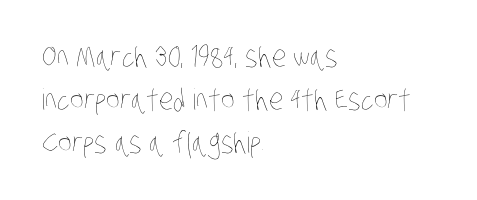
The image shows 29 px thin, condensed type; set left-aligned, normal line spacing (1.48x), normal letter spacing, not underlined; low stroke contrast and a large x-height.
